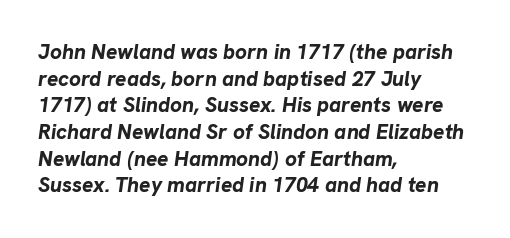
The text block is weighted toward the left margin, trailing off unevenly rightward. It's the slanting kind of type. Letter spacing: default. Pretty heavy lettering here — definitely bold.
